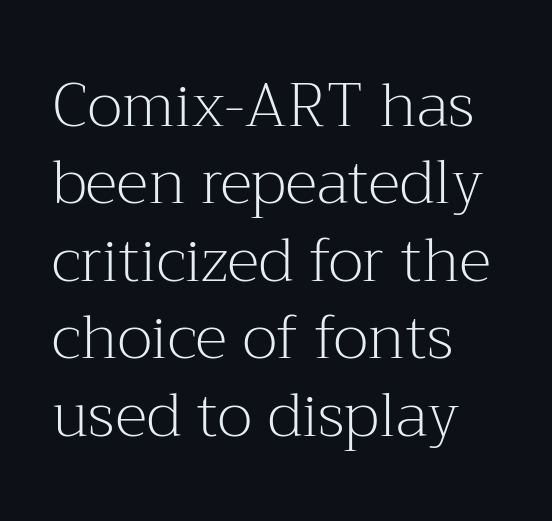
{"serif": "yes", "italic": "no", "bold": "no", "weight": "light", "width": "normal", "stroke_contrast": "medium", "x_height": "medium", "monospaced": "no", "underline": "no", "align": "left", "line_spacing": "normal", "line_spacing_ratio": 1.27, "letter_spacing": "normal", "letter_spacing_em": 0.0, "glyph_px": 61}
